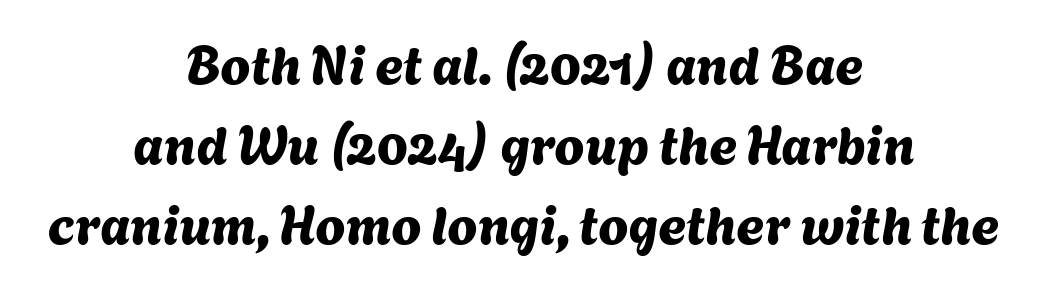
The image shows 54 px sans-serif type; set centered, normal line spacing (1.48x), normal letter spacing, not underlined; medium stroke contrast and a medium x-height.
